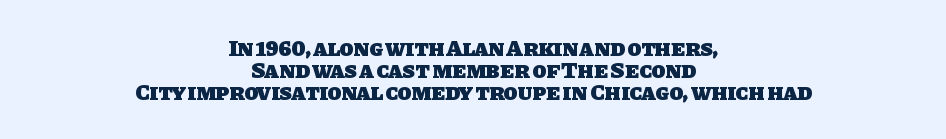
The image shows 23 px bold type; set centered, tight line spacing (0.96x), normal letter spacing, not underlined.
